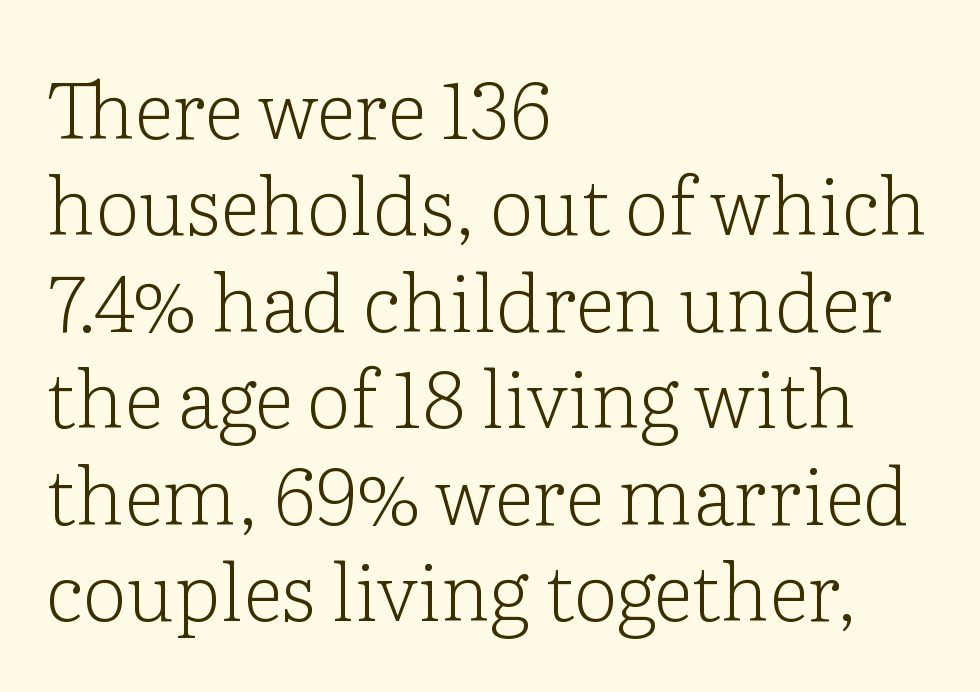
{"serif": "yes", "italic": "no", "bold": "no", "weight": "light", "width": "normal", "stroke_contrast": "low", "x_height": "medium", "monospaced": "no", "underline": "no", "align": "left", "line_spacing_ratio": 1.22, "letter_spacing": "normal", "letter_spacing_em": 0.0, "glyph_px": 79}
